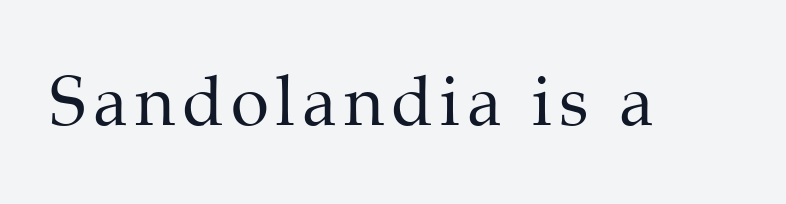
The image shows 69 px regular-weight serif type, upright; set not underlined; medium stroke contrast and a medium x-height.
